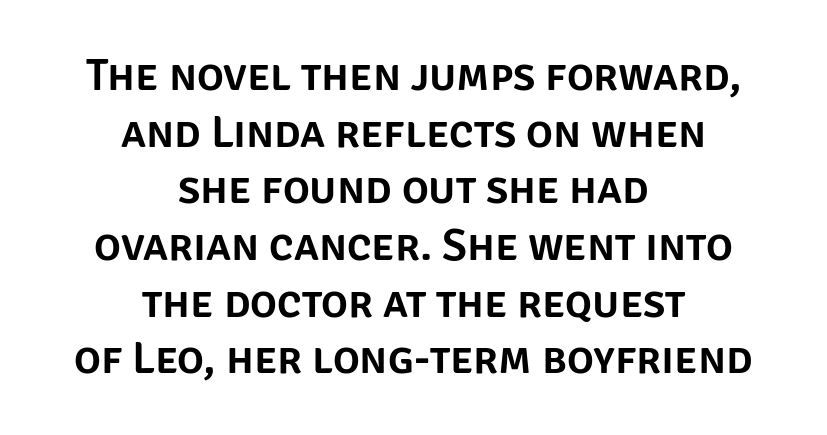
Q: Is the text italic (slanted)? A: No, it is upright.
Q: Is the typeface a serif or a sans-serif typeface? A: Sans-serif.
Q: Is the text underlined? A: No.
Q: How is the paragraph aligned? A: Centered.
Q: Is the spacing between letters normal or unusually wide? A: Normal.
Q: Is the spacing between lines tight, normal or loose? A: Normal.
Q: Width (condensed, normal, or wide)? A: Normal.
Q: Stroke contrast? A: Low.
Q: x-height? A: Large.
Q: Monospaced? A: No.
